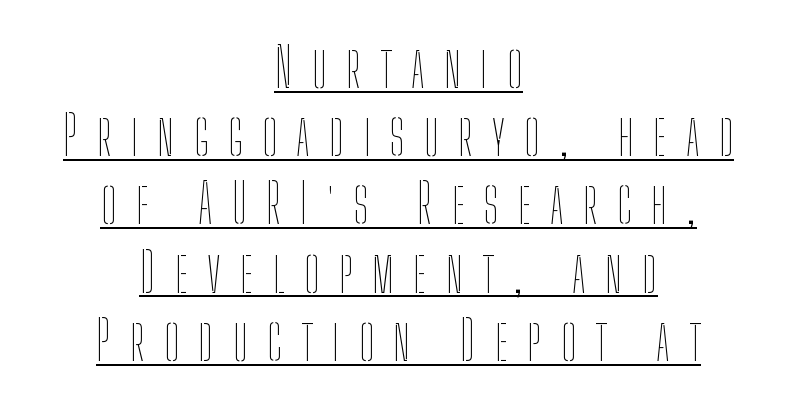
{"italic": "no", "bold": "no", "weight": "thin", "width": "condensed", "stroke_contrast": "low", "x_height": "medium", "monospaced": "no", "underline": "yes", "align": "center", "line_spacing_ratio": 1.24, "letter_spacing": "wide", "letter_spacing_em": 0.35, "glyph_px": 55}
